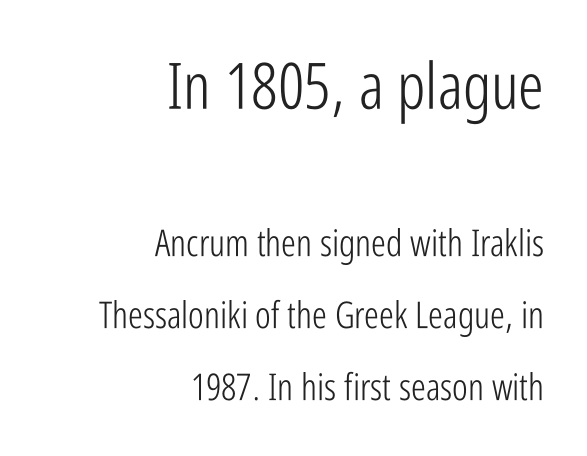
Q: Is the text bold? A: No.
Q: Is the text italic (slanted)? A: No, it is upright.
Q: Is the typeface a serif or a sans-serif typeface? A: Sans-serif.
Q: Is the text underlined? A: No.
Q: How is the paragraph aligned? A: Right-aligned.
Q: Is the spacing between letters normal or unusually wide? A: Normal.
Q: Is the spacing between lines tight, normal or loose? A: Loose.
Q: Which block of text is set in a larger size, the first (top) or the second (bottom)? A: The first (top) one.
Q: Width (condensed, normal, or wide)? A: Condensed.
Q: Stroke contrast? A: Low.
Q: x-height? A: Medium.
Q: Monospaced? A: No.
